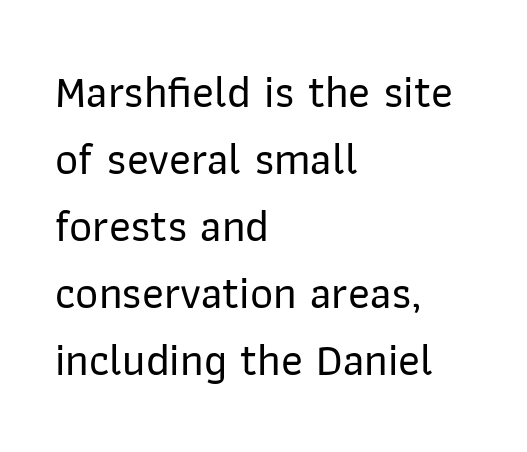
{"serif": "no", "italic": "no", "width": "normal", "stroke_contrast": "low", "x_height": "medium", "monospaced": "no", "underline": "no", "align": "left", "line_spacing": "normal", "line_spacing_ratio": 1.49, "letter_spacing": "normal", "letter_spacing_em": 0.0, "glyph_px": 45}
